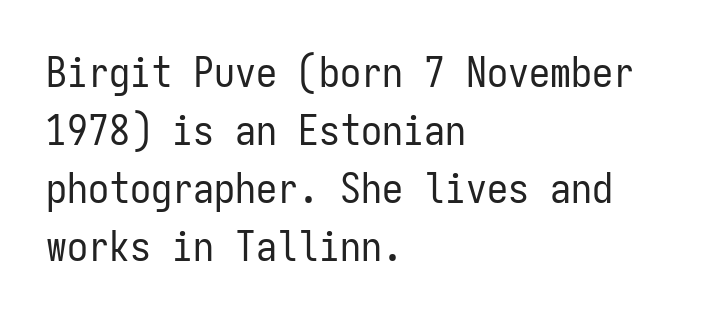
Q: Is the text bold? A: No.
Q: Is the text italic (slanted)? A: No, it is upright.
Q: Is the typeface a serif or a sans-serif typeface? A: Sans-serif.
Q: Is the text underlined? A: No.
Q: How is the paragraph aligned? A: Left-aligned.
Q: Is the spacing between letters normal or unusually wide? A: Normal.
Q: Is the spacing between lines tight, normal or loose? A: Normal.
Q: Width (condensed, normal, or wide)? A: Condensed.
Q: Stroke contrast? A: Low.
Q: x-height? A: Medium.
Q: Monospaced? A: Yes.
